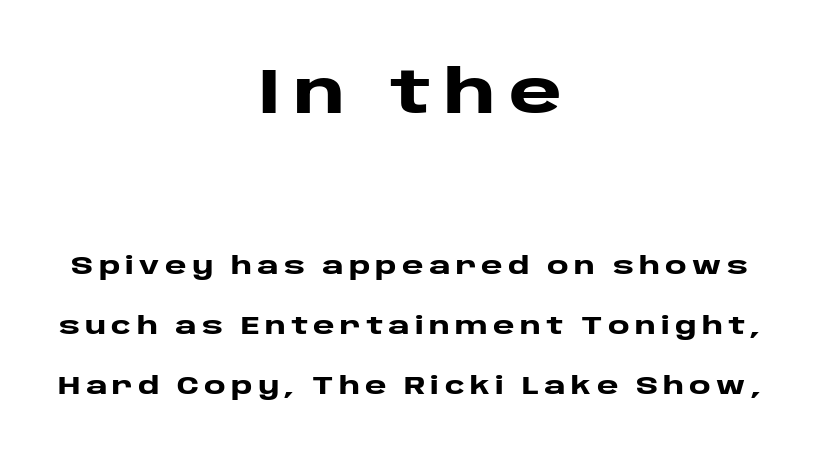
A typesetter would mark this as roman, not italic. Is this a fixed-width face? No — the glyphs have proportional, varying widths. Descenders hang freely into open space. Each word looks stretched out because of the extra space between its letters. Observe the absence of serifs on each vertical stroke in this sample. Honestly, the rows look like they've been pulled way apart.
